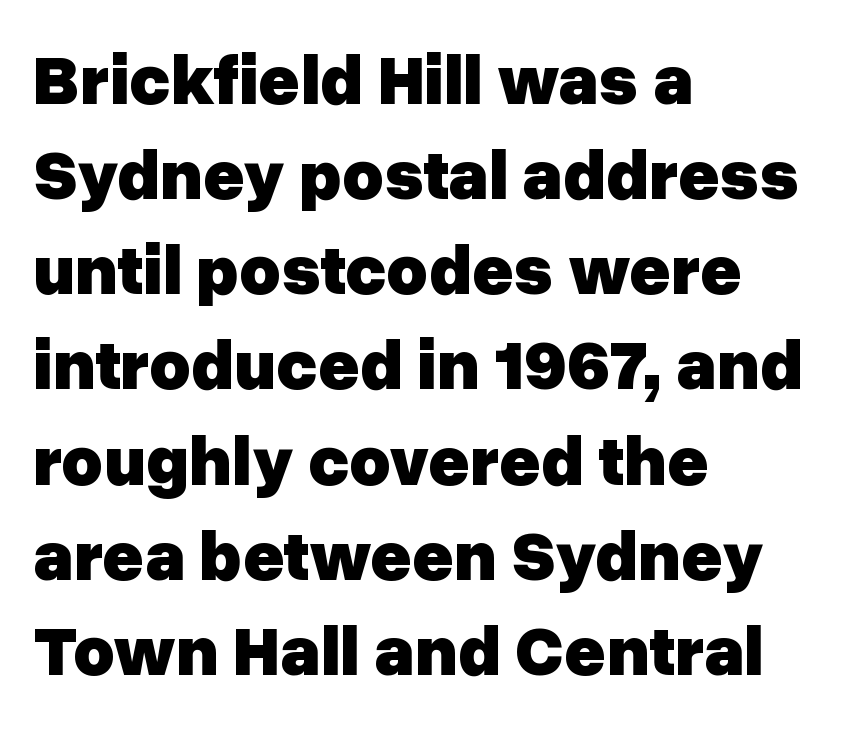
The image shows 71 px heavy sans-serif type, upright; set left-aligned, normal line spacing (1.34x), normal letter spacing, not underlined; low stroke contrast and a medium x-height.
